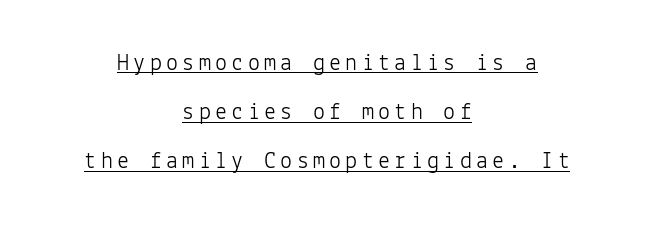
Is this a heavy cut? Hardly; it is regular or lighter. The typesetter chose a symmetrical, centered arrangement here. Vertically, the passage feels expansive, rows floating well apart. A rule runs beneath these lines of type.
